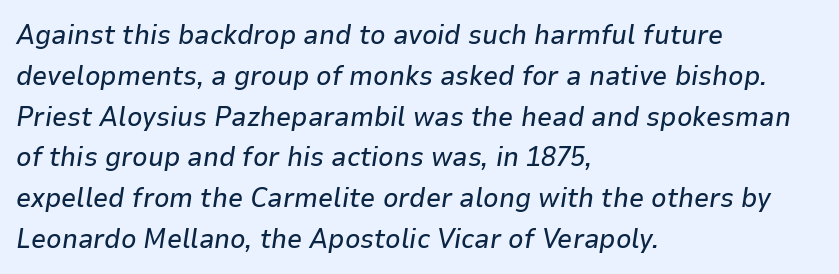
{"italic": "yes", "lean": "right", "slant_degrees": 9, "underline": "no", "align": "left", "line_spacing": "normal", "line_spacing_ratio": 1.51, "letter_spacing": "normal", "letter_spacing_em": 0.0, "glyph_px": 27}
